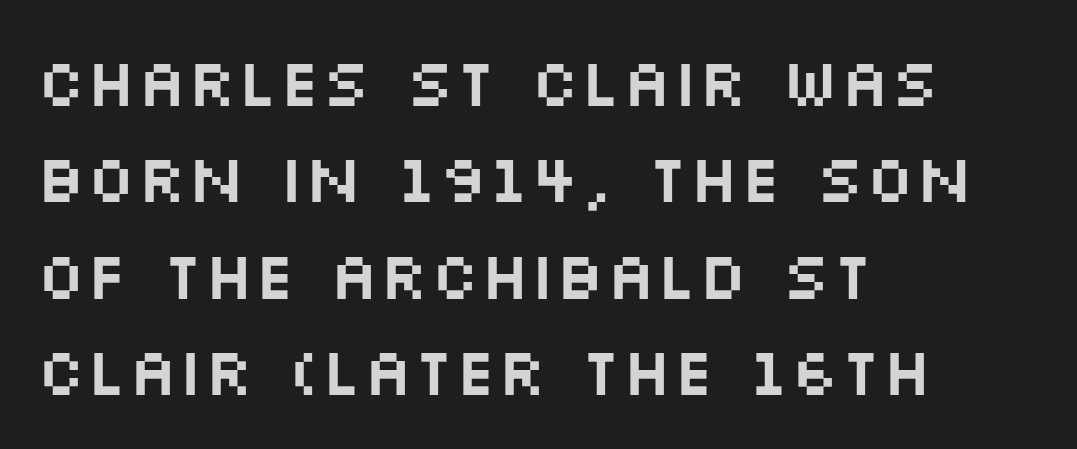
{"serif": "no", "italic": "no", "width": "wide", "stroke_contrast": "medium", "x_height": "large", "monospaced": "no", "underline": "no", "align": "left", "line_spacing": "normal", "line_spacing_ratio": 1.44, "letter_spacing": "normal", "letter_spacing_em": 0.0, "glyph_px": 67}
